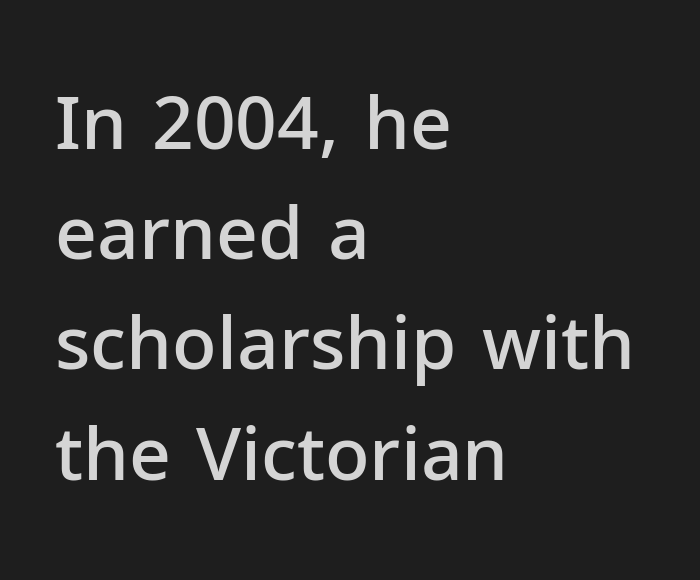
The image shows 73 px semibold sans-serif type, upright; set left-aligned, normal line spacing (1.51x), normal letter spacing, not underlined; low stroke contrast and a medium x-height.
